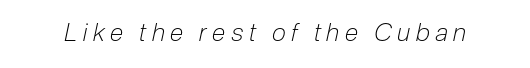
The image shows 25 px text type, italic (leaning right); set unusually wide letter spacing (+0.22 em), not underlined.
